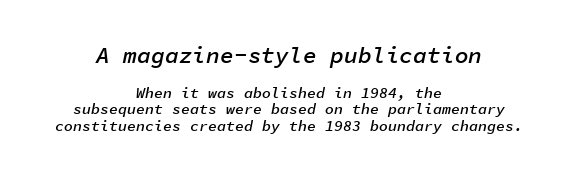
The image shows 23 px text type, italic (leaning right); set centered, tight line spacing (1.08x), normal letter spacing, not underlined; the first (top) block is 1.53x larger.
